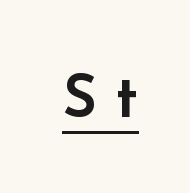
The image shows 59 px wide sans-serif type, upright; set unusually wide letter spacing (+0.31 em), underlined; low stroke contrast and a small x-height.
